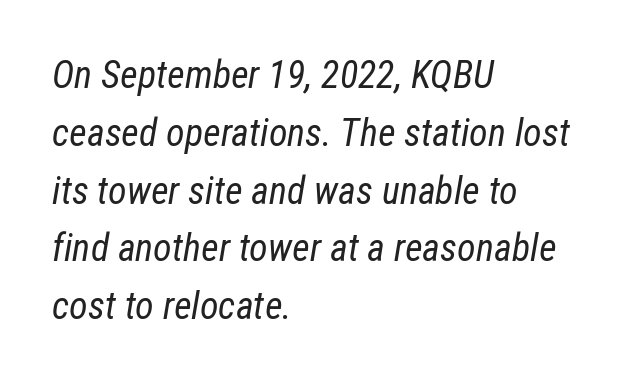
The image shows 38 px regular-weight, condensed type, italic (leaning right); set left-aligned, normal line spacing (1.52x), normal letter spacing, not underlined; low stroke contrast and a medium x-height.
